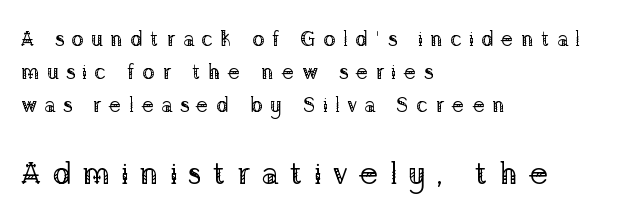
Is the stroke heavy? The answer is a plain regular-or-lighter. The area under the type is left untouched. Baseline-to-baseline distance is the conventional proportion of letter height. The lower block of text is set noticeably larger than the block above it. Spacing verdict: proportional, widths tailored to each character.
